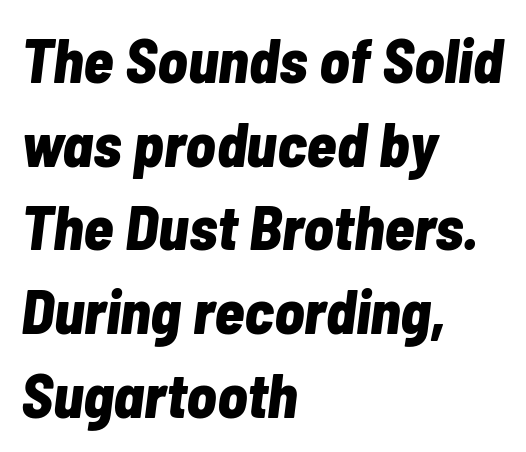
The image shows 62 px bold, condensed type, italic (leaning right); set left-aligned, normal line spacing (1.35x), normal letter spacing, not underlined; low stroke contrast and a medium x-height.
